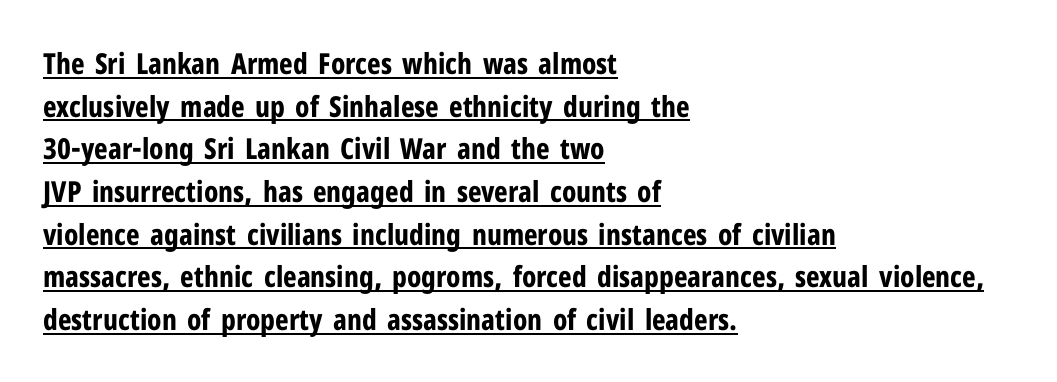
Q: Is the text bold? A: Yes.
Q: Is the text italic (slanted)? A: No, it is upright.
Q: Is the typeface a serif or a sans-serif typeface? A: Sans-serif.
Q: Is the text underlined? A: Yes.
Q: How is the paragraph aligned? A: Left-aligned.
Q: Is the spacing between letters normal or unusually wide? A: Normal.
Q: Is the spacing between lines tight, normal or loose? A: Normal.
Q: Width (condensed, normal, or wide)? A: Condensed.
Q: Stroke contrast? A: Low.
Q: x-height? A: Medium.
Q: Monospaced? A: No.
